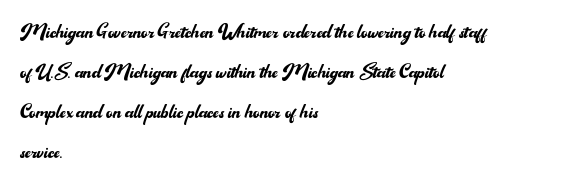
The area under the type is left untouched. What's the leading like? Ordinary, nothing unusual. A typesetter would call this zero additional tracking. Which margin do the lines hug? The left one — the right edge is uneven. The cut favours lightness, reaching ordinary text weight at its darkest.
